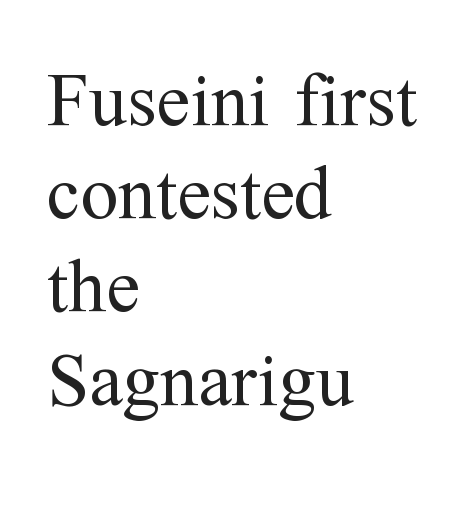
Q: Is the text bold? A: No.
Q: Is the text italic (slanted)? A: No, it is upright.
Q: Is the typeface a serif or a sans-serif typeface? A: Serif.
Q: Is the text underlined? A: No.
Q: How is the paragraph aligned? A: Left-aligned.
Q: Is the spacing between letters normal or unusually wide? A: Normal.
Q: Width (condensed, normal, or wide)? A: Normal.
Q: Stroke contrast? A: Medium.
Q: x-height? A: Medium.
Q: Monospaced? A: No.
